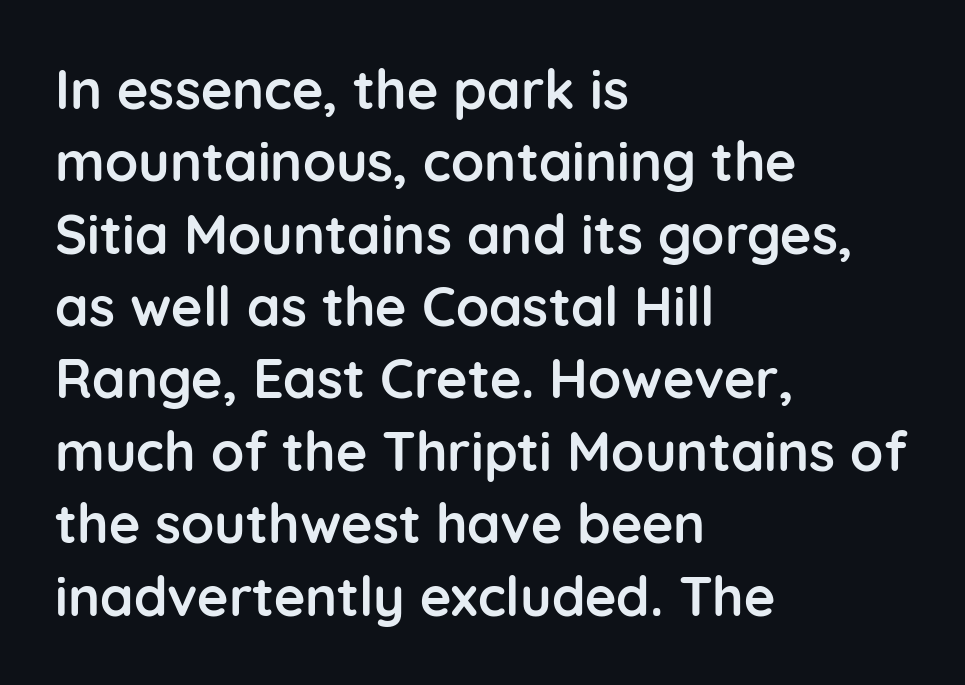
You can tell it's not italic because the verticals are truly vertical. The passage shown is typed in a proportional face where columns would drift. The words here are not underlined. Note: no serifs on the glyphs. What stands out about the letter spacing? Nothing — it is the standard amount.
